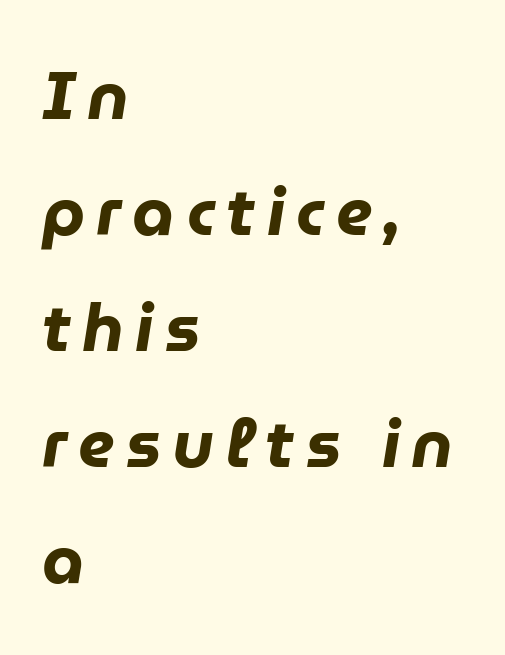
{"italic": "yes", "lean": "right", "slant_degrees": 9, "bold": "yes", "weight": "heavy", "width": "normal", "stroke_contrast": "low", "x_height": "medium", "monospaced": "no", "underline": "no", "align": "left", "line_spacing_ratio": 1.73, "glyph_px": 67}
